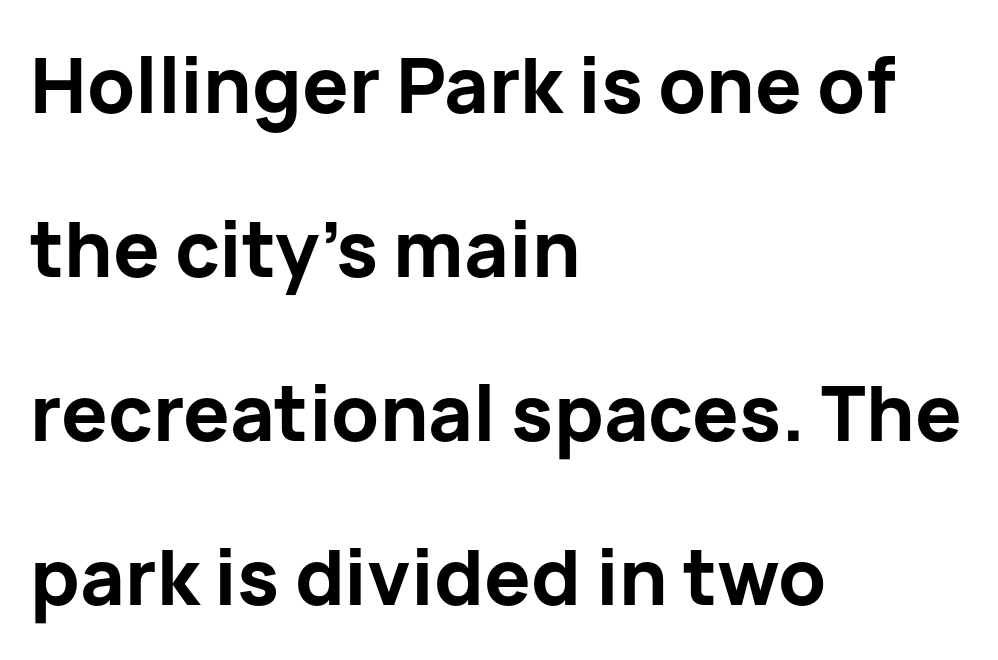
Chunky letters — that's bold for sure. These lines stand farther apart than default settings would place them. The passage shown is not underscored anywhere. In terms of posture, this sample is upright.
